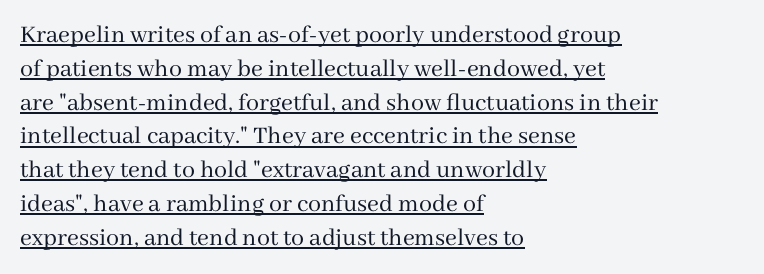
The image shows 26 px text type, upright; set left-aligned, normal line spacing (1.3x), normal letter spacing, underlined.
